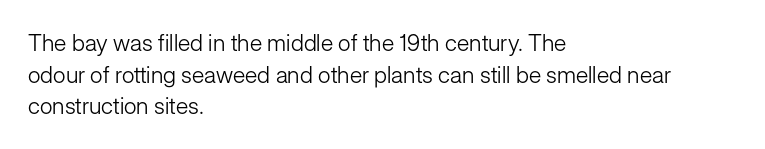
The image shows 23 px text type, upright; set left-aligned, normal line spacing (1.37x), normal letter spacing, not underlined.
